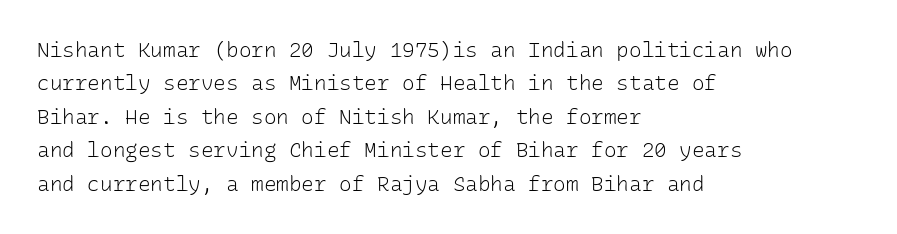
How would I describe the line gaps? Plain and ordinary. Weight: in the light-to-regular range. The type is set solid horizontally, with unmodified tracking. The lines are quadded left.
